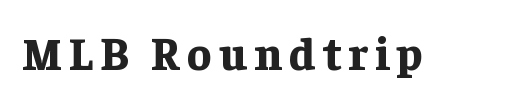
Bare-footed words on every line. Summary of weight: heavy, a full bold. The glyphs in this specimen are seriffed. Nope, not italic — everything's standing straight. The face used here is proportionally spaced, like ordinary book or web type.
